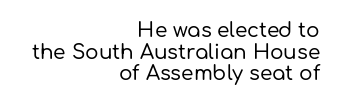
{"italic": "no", "underline": "no", "align": "right", "line_spacing": "tight", "line_spacing_ratio": 1.08, "letter_spacing": "normal", "letter_spacing_em": 0.0, "glyph_px": 20}
